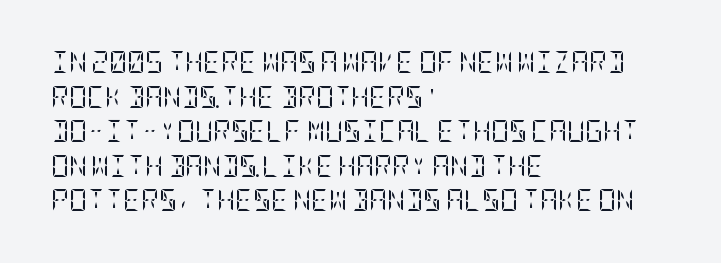
Q: Is the text bold? A: No.
Q: Is the text italic (slanted)? A: No, it is upright.
Q: Is the text underlined? A: No.
Q: How is the paragraph aligned? A: Left-aligned.
Q: Is the spacing between letters normal or unusually wide? A: Normal.
Q: Is the spacing between lines tight, normal or loose? A: Normal.
